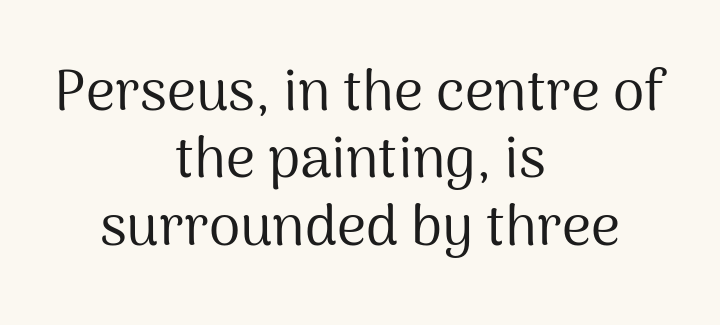
Does the lettering tilt? It doesn't — this is upright. Nothing unusual about the tracking: characters are spaced as the font intends. Varying glyph widths throughout — classic text-font behaviour. Notice how the passage keeps no hard edge, just a central spine. The strokes carry an ordinary text weight at most. Each letter's strokes conclude bluntly, with no projecting serifs.
